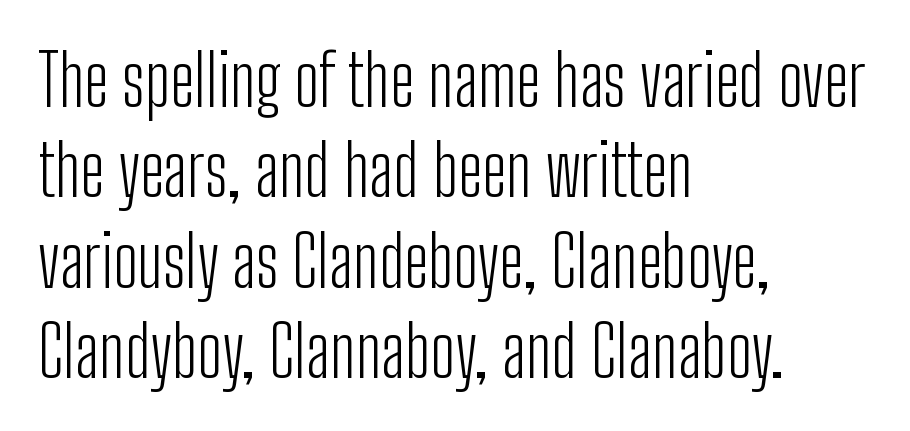
Q: Is the text bold? A: No.
Q: Is the text italic (slanted)? A: No, it is upright.
Q: Is the typeface a serif or a sans-serif typeface? A: Sans-serif.
Q: Is the text underlined? A: No.
Q: How is the paragraph aligned? A: Left-aligned.
Q: Is the spacing between letters normal or unusually wide? A: Normal.
Q: Is the spacing between lines tight, normal or loose? A: Normal.
Q: Width (condensed, normal, or wide)? A: Condensed.
Q: Stroke contrast? A: Low.
Q: x-height? A: Medium.
Q: Monospaced? A: No.
